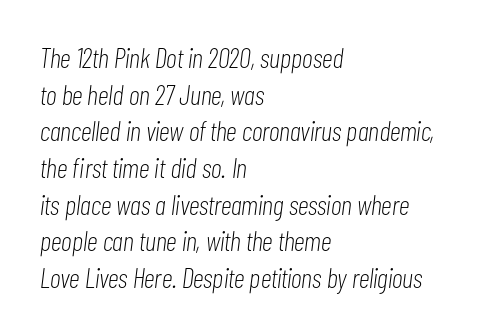
{"italic": "yes", "lean": "right", "slant_degrees": 7, "bold": "no", "weight": "light", "width": "condensed", "stroke_contrast": "low", "x_height": "medium", "monospaced": "no", "underline": "no", "align": "left", "line_spacing": "normal", "line_spacing_ratio": 1.31, "letter_spacing": "normal", "letter_spacing_em": 0.0, "glyph_px": 28}
